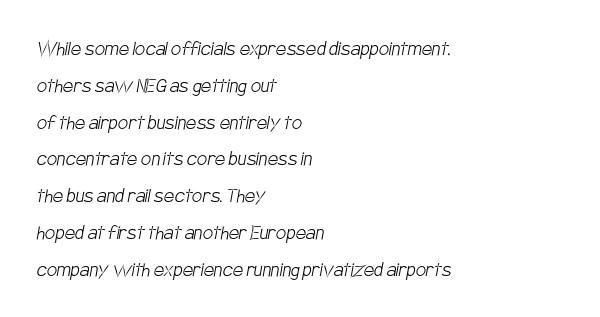
Q: Is the text bold? A: No.
Q: Is the text underlined? A: No.
Q: How is the paragraph aligned? A: Left-aligned.
Q: Is the spacing between letters normal or unusually wide? A: Normal.
Q: Is the spacing between lines tight, normal or loose? A: Normal.
